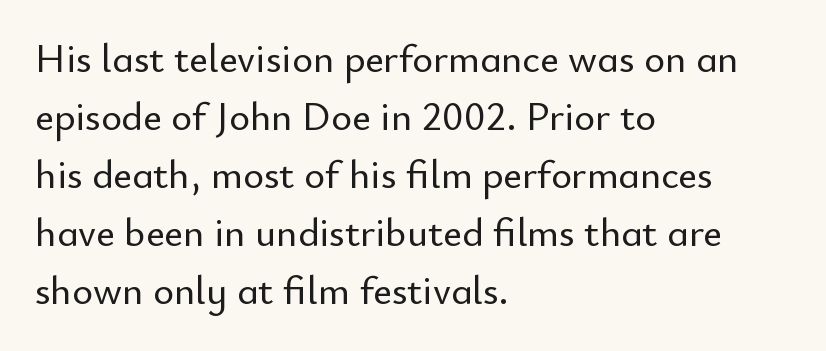
{"serif": "no", "italic": "no", "width": "normal", "stroke_contrast": "low", "x_height": "small", "monospaced": "no", "underline": "no", "align": "left", "line_spacing": "normal", "line_spacing_ratio": 1.45, "letter_spacing": "normal", "letter_spacing_em": 0.0, "glyph_px": 40}
